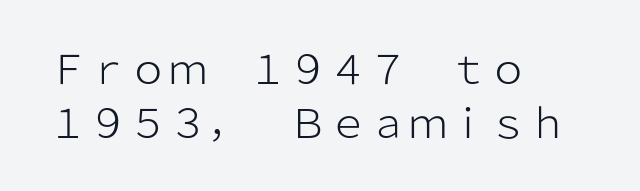
{"serif": "no", "italic": "no", "bold": "no", "weight": "light", "width": "normal", "stroke_contrast": "low", "x_height": "medium", "monospaced": "no", "underline": "no", "align": "left", "line_spacing": "normal", "line_spacing_ratio": 1.35, "letter_spacing": "normal", "letter_spacing_em": 0.0, "glyph_px": 40}
